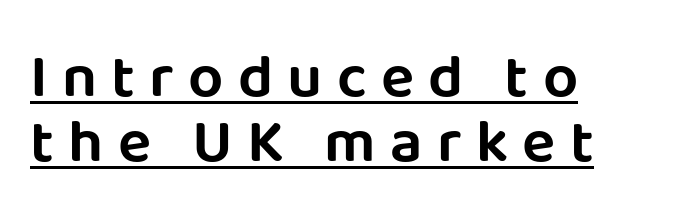
Q: Is the text italic (slanted)? A: No, it is upright.
Q: Is the typeface a serif or a sans-serif typeface? A: Sans-serif.
Q: Is the text underlined? A: Yes.
Q: How is the paragraph aligned? A: Left-aligned.
Q: Is the spacing between letters normal or unusually wide? A: Unusually wide.
Q: Is the spacing between lines tight, normal or loose? A: Tight.
Q: Width (condensed, normal, or wide)? A: Normal.
Q: Stroke contrast? A: Low.
Q: x-height? A: Large.
Q: Monospaced? A: No.
